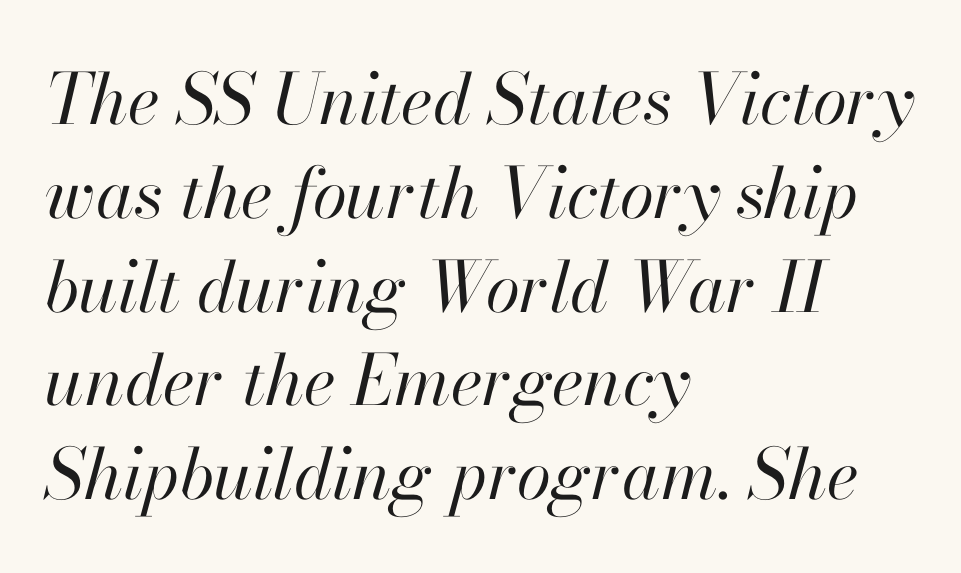
Q: Is the text bold? A: No.
Q: Is the text italic (slanted)? A: Yes, it leans right by about 13 degrees.
Q: Is the text underlined? A: No.
Q: How is the paragraph aligned? A: Left-aligned.
Q: Is the spacing between letters normal or unusually wide? A: Normal.
Q: Is the spacing between lines tight, normal or loose? A: Normal.
Q: Width (condensed, normal, or wide)? A: Normal.
Q: Stroke contrast? A: High.
Q: x-height? A: Small.
Q: Monospaced? A: No.
